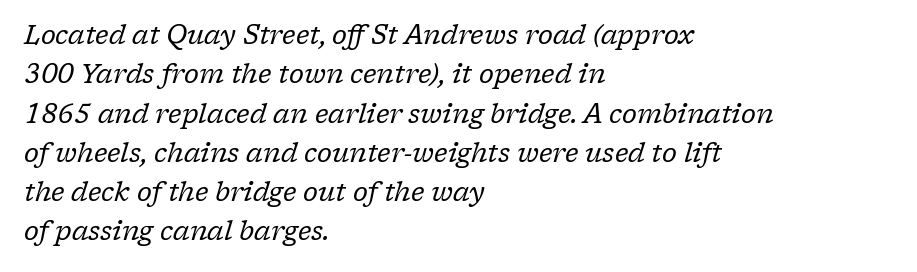
{"italic": "yes", "lean": "right", "slant_degrees": 17, "bold": "no", "underline": "no", "align": "left", "line_spacing": "normal", "line_spacing_ratio": 1.51, "letter_spacing": "normal", "letter_spacing_em": 0.0, "glyph_px": 26}
